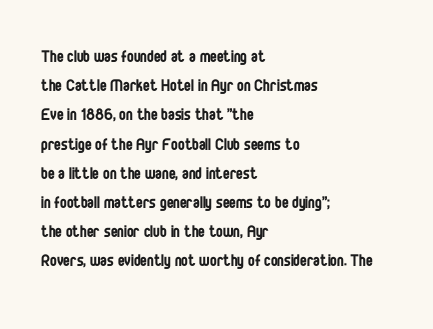
A normal amount of white space separates one row of letters from the next. The foot of each line stays bare and open. The ragged edge is on the right, which tells us the setting is flush left. This sample uses an upright cut, with every glyph sitting square on the baseline. No chunkiness to these letters — they're not bold. Does extra space separate the letters? No, they use regular spacing.
